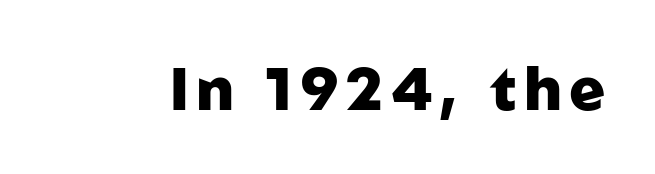
The image shows 60 px heavy sans-serif type, upright; set not underlined; low stroke contrast and a medium x-height.
